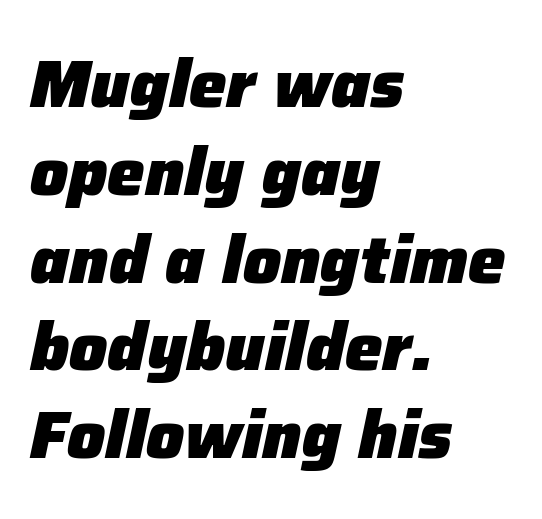
Decoration check: the copy has no underline. Alignment: flush left. Nothing unusual about the tracking: characters are spaced as the font intends. You could not count columns in this text — the font is proportionally spaced. Line spacing here is normal. In terms of posture, this sample is oblique.
